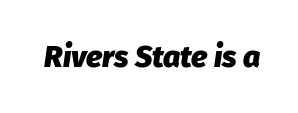
The image shows 30 px heavy type, italic (leaning right); set normal letter spacing, not underlined; low stroke contrast and a medium x-height.
